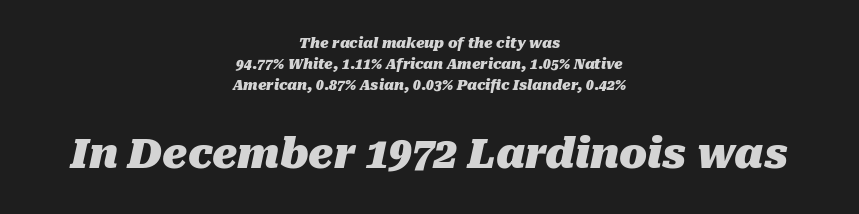
Q: Is the text bold? A: Yes.
Q: Is the text italic (slanted)? A: Yes, it leans right by about 10 degrees.
Q: Is the text underlined? A: No.
Q: How is the paragraph aligned? A: Centered.
Q: Is the spacing between letters normal or unusually wide? A: Normal.
Q: Is the spacing between lines tight, normal or loose? A: Normal.
Q: Which block of text is set in a larger size, the first (top) or the second (bottom)? A: The second (bottom) one.
Q: Width (condensed, normal, or wide)? A: Normal.
Q: Stroke contrast? A: Medium.
Q: x-height? A: Medium.
Q: Monospaced? A: No.
